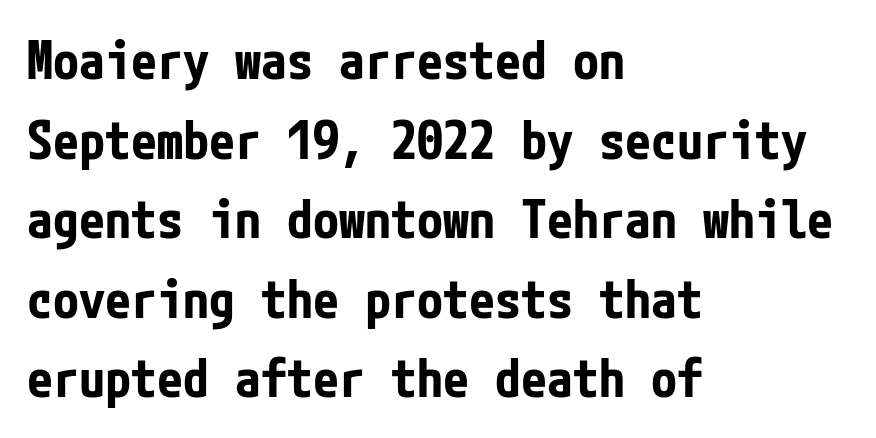
The paragraph shown leans on its left margin. The type is set solid horizontally, with unmodified tracking. A typesetter would call this leading conventional body-copy spacing. You'd pick this weight for a headline — it's a proper bold.
